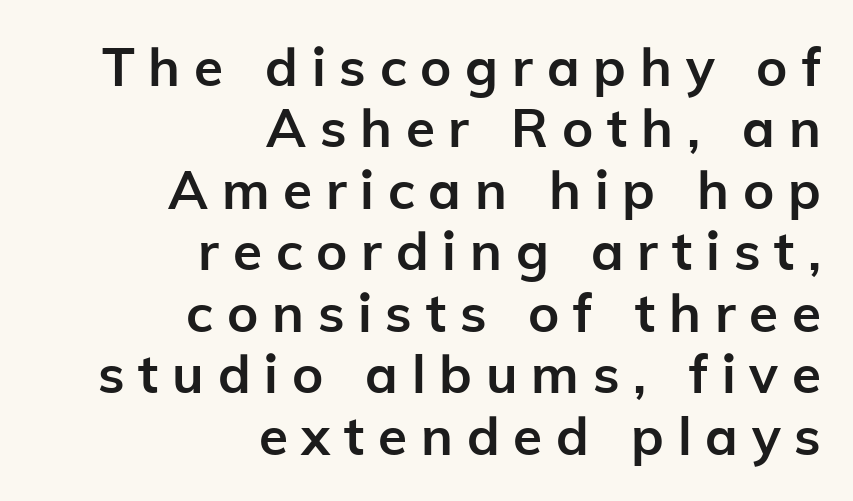
The passage shown is typed in a proportional face where columns would drift. How heavy is the stroke? Heavy — this is a bold. In terms of posture, this sample is upright. One-word summary of the alignment: right.
